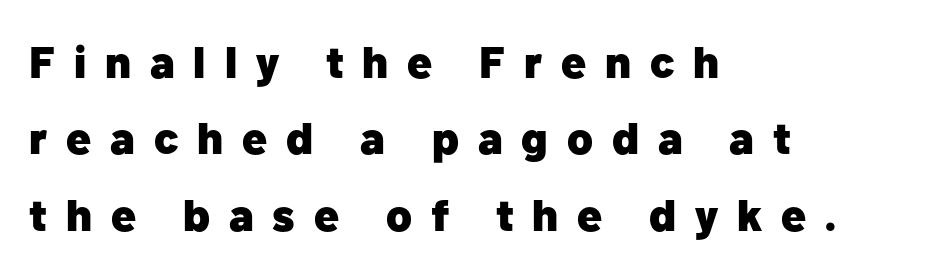
{"serif": "no", "italic": "no", "bold": "yes", "weight": "heavy", "width": "normal", "stroke_contrast": "low", "x_height": "medium", "monospaced": "no", "underline": "no", "align": "left", "line_spacing": "normal", "line_spacing_ratio": 1.7, "letter_spacing": "wide", "letter_spacing_em": 0.42, "glyph_px": 45}
